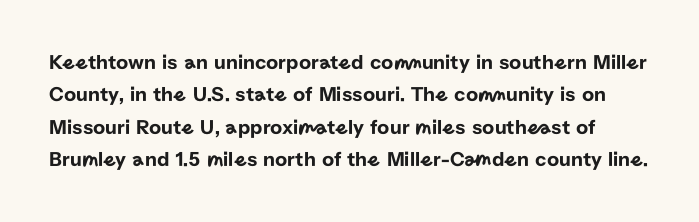
{"italic": "no", "underline": "no", "line_spacing": "normal", "line_spacing_ratio": 1.54, "letter_spacing": "normal", "letter_spacing_em": 0.0, "glyph_px": 21}
